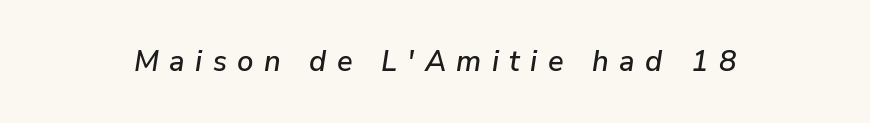
Q: Is the text italic (slanted)? A: Yes, it leans right by about 9 degrees.
Q: Is the text underlined? A: No.
Q: Is the spacing between letters normal or unusually wide? A: Unusually wide.
Q: Width (condensed, normal, or wide)? A: Normal.
Q: Stroke contrast? A: Low.
Q: x-height? A: Medium.
Q: Monospaced? A: No.
